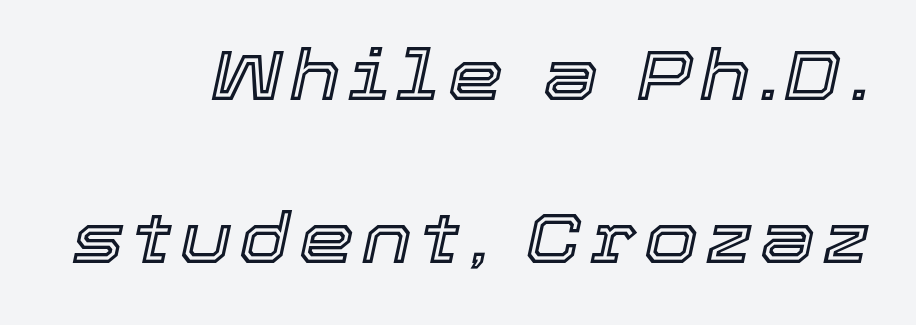
The axis of the letterforms is tilted away from vertical. Do the characters align in a grid? No, the font is proportional. The words here are not underlined. If you measured baseline to baseline, you'd find a long distance. The rendering anchors every line to the right-hand side.
